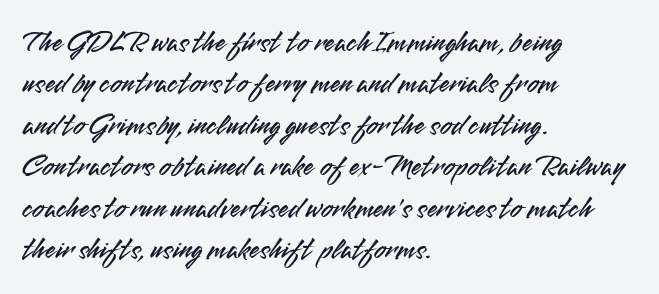
The space directly below the letters is spotless. All the whitespace from short lines collects on the right. The passage shown has conventional tracking throughout. Whoever set this chose a conventional vertical rhythm. Spacing verdict: proportional, widths tailored to each character.
